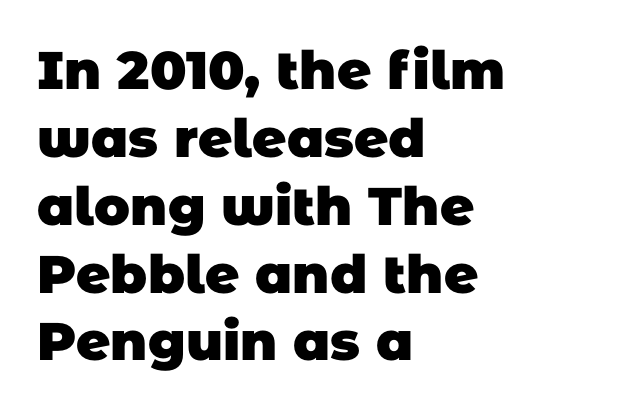
Q: Is the text bold? A: Yes.
Q: Is the typeface a serif or a sans-serif typeface? A: Sans-serif.
Q: Is the text underlined? A: No.
Q: How is the paragraph aligned? A: Left-aligned.
Q: Is the spacing between letters normal or unusually wide? A: Normal.
Q: Is the spacing between lines tight, normal or loose? A: Normal.
Q: Width (condensed, normal, or wide)? A: Normal.
Q: Stroke contrast? A: Low.
Q: x-height? A: Large.
Q: Monospaced? A: No.
